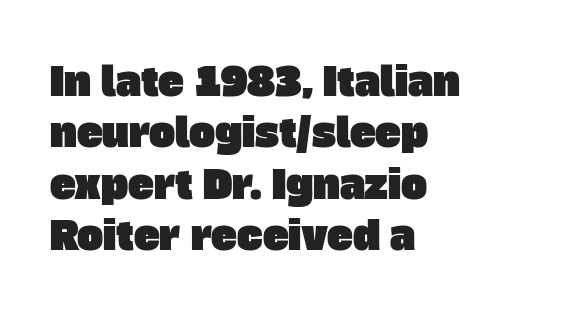
Q: Is the typeface a serif or a sans-serif typeface? A: Sans-serif.
Q: Is the text underlined? A: No.
Q: How is the paragraph aligned? A: Left-aligned.
Q: Is the spacing between letters normal or unusually wide? A: Normal.
Q: Is the spacing between lines tight, normal or loose? A: Normal.
Q: Width (condensed, normal, or wide)? A: Normal.
Q: Stroke contrast? A: Low.
Q: x-height? A: Large.
Q: Monospaced? A: No.
